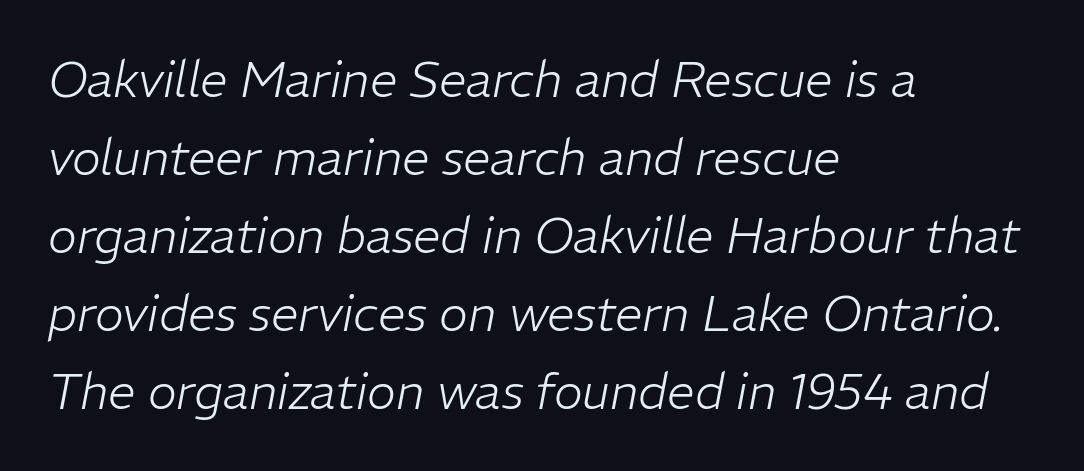
The image shows 49 px light type, italic (leaning right); set left-aligned, normal line spacing (1.59x), normal letter spacing, not underlined; low stroke contrast and a medium x-height.
